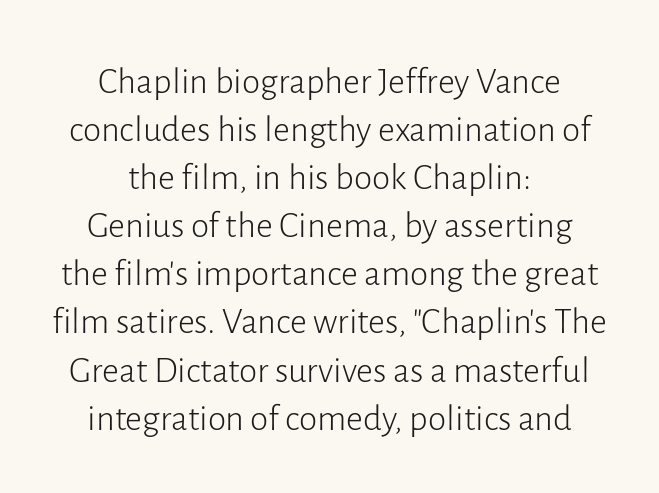
Q: Is the text bold? A: No.
Q: Is the text italic (slanted)? A: No, it is upright.
Q: Is the typeface a serif or a sans-serif typeface? A: Sans-serif.
Q: Is the text underlined? A: No.
Q: How is the paragraph aligned? A: Centered.
Q: Is the spacing between letters normal or unusually wide? A: Normal.
Q: Is the spacing between lines tight, normal or loose? A: Normal.
Q: Width (condensed, normal, or wide)? A: Normal.
Q: Stroke contrast? A: Low.
Q: x-height? A: Medium.
Q: Monospaced? A: No.
